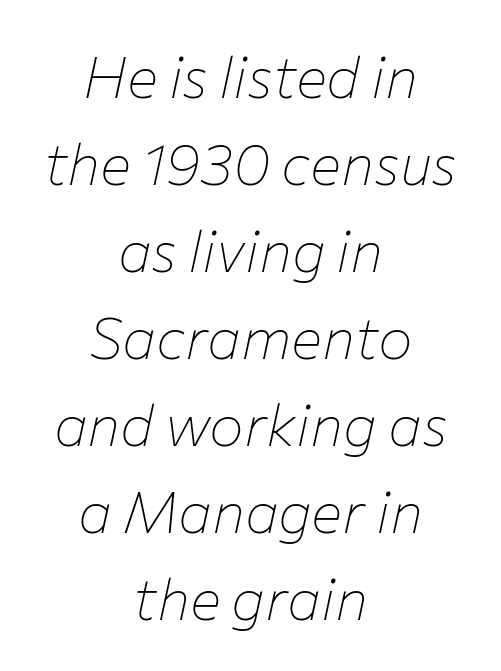
{"italic": "yes", "lean": "right", "slant_degrees": 12, "bold": "no", "weight": "thin", "width": "normal", "stroke_contrast": "low", "x_height": "medium", "monospaced": "no", "underline": "no", "align": "center", "line_spacing": "normal", "line_spacing_ratio": 1.5, "letter_spacing": "normal", "letter_spacing_em": 0.0, "glyph_px": 58}
